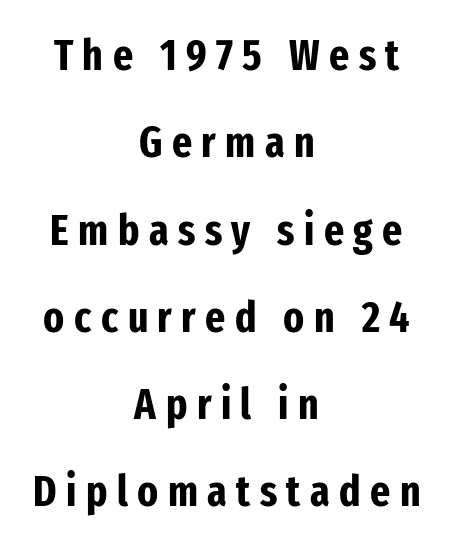
The face used here is proportionally spaced, like ordinary book or web type. Words float on clear page, feet unadorned. Letterform terminals end flat and unadorned throughout the passage. Which margin do the lines hug? Neither — every line sits in the middle.
